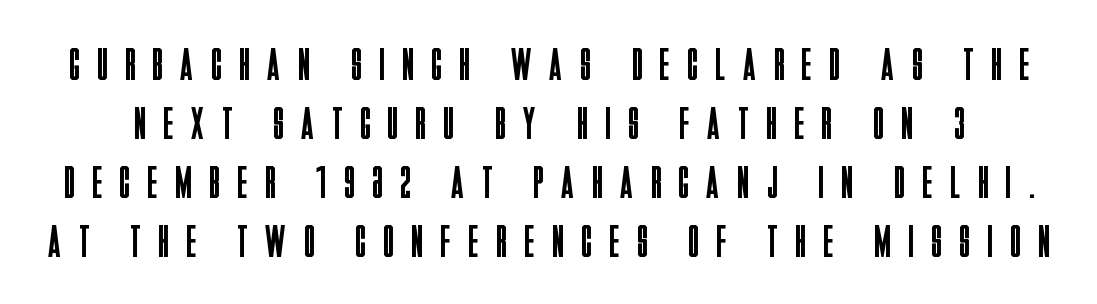
The image shows 45 px regular-weight, condensed sans-serif type, upright; set normal line spacing (1.31x), unusually wide letter spacing (+0.41 em), not underlined; low stroke contrast and a large x-height.
